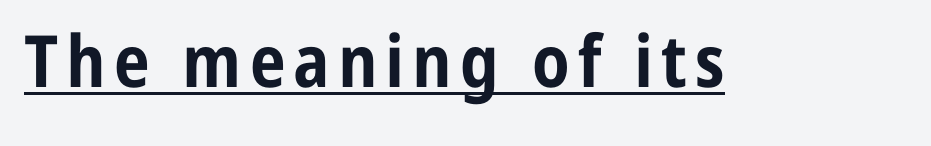
Q: Is the text bold? A: Yes.
Q: Is the text italic (slanted)? A: No, it is upright.
Q: Is the typeface a serif or a sans-serif typeface? A: Sans-serif.
Q: Is the text underlined? A: Yes.
Q: Width (condensed, normal, or wide)? A: Condensed.
Q: Stroke contrast? A: Low.
Q: x-height? A: Medium.
Q: Monospaced? A: No.
